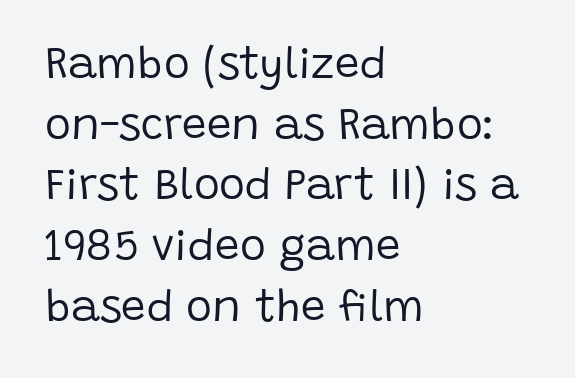
Q: Is the text bold? A: No.
Q: Is the text italic (slanted)? A: No, it is upright.
Q: Is the typeface a serif or a sans-serif typeface? A: Sans-serif.
Q: Is the text underlined? A: No.
Q: How is the paragraph aligned? A: Left-aligned.
Q: Is the spacing between letters normal or unusually wide? A: Normal.
Q: Is the spacing between lines tight, normal or loose? A: Normal.
Q: Width (condensed, normal, or wide)? A: Normal.
Q: Stroke contrast? A: Low.
Q: x-height? A: Large.
Q: Monospaced? A: No.
